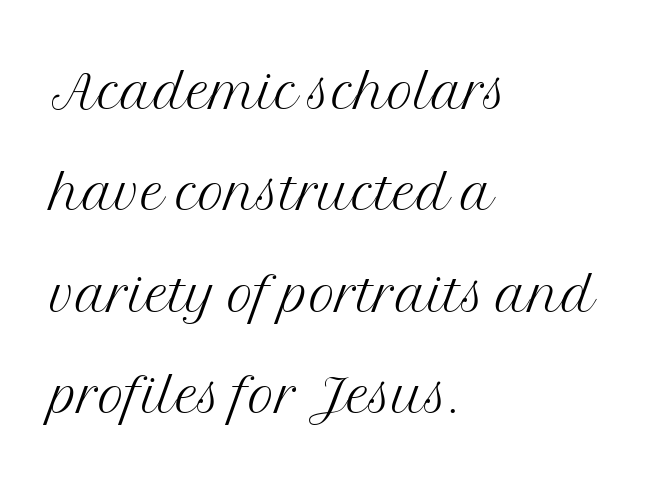
The image shows 73 px light serif type; set left-aligned, normal line spacing (1.39x), normal letter spacing, not underlined; medium stroke contrast and a medium x-height.
